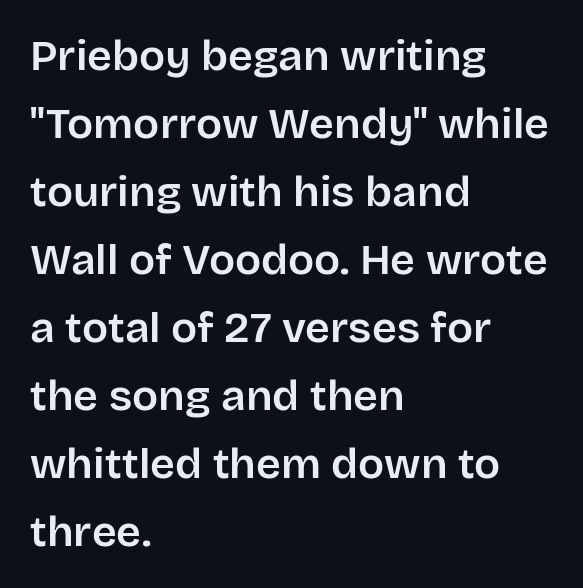
The image shows 43 px sans-serif type, upright; set left-aligned, normal line spacing (1.58x), normal letter spacing, not underlined; low stroke contrast and a large x-height.
